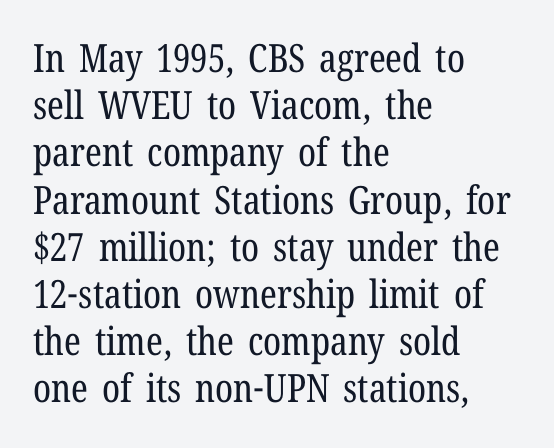
Reading down the block, your eye returns to a fixed left position each line. A clean baseline with only descenders dipping below it. Each letter keeps its own natural width here, so spacing adapts to shape. Examine the stroke ends and you'll spot serifs. A light-to-regular cut is what we see here. Ordinary non-slanted type is in use.
